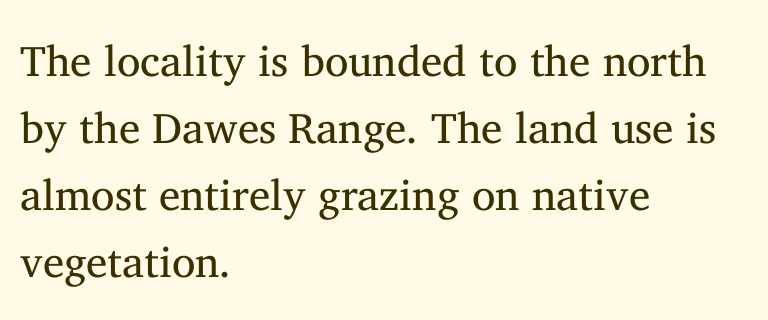
{"serif": "yes", "italic": "no", "bold": "no", "weight": "regular", "width": "normal", "stroke_contrast": "medium", "x_height": "medium", "monospaced": "no", "underline": "no", "align": "left", "line_spacing": "normal", "line_spacing_ratio": 1.56, "letter_spacing": "normal", "letter_spacing_em": 0.0, "glyph_px": 43}
